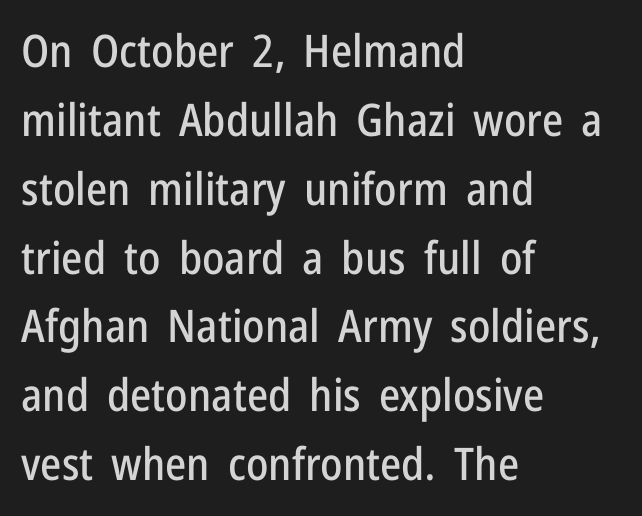
Q: Is the text italic (slanted)? A: No, it is upright.
Q: Is the typeface a serif or a sans-serif typeface? A: Sans-serif.
Q: Is the text underlined? A: No.
Q: How is the paragraph aligned? A: Left-aligned.
Q: Is the spacing between letters normal or unusually wide? A: Normal.
Q: Is the spacing between lines tight, normal or loose? A: Normal.
Q: Width (condensed, normal, or wide)? A: Condensed.
Q: Stroke contrast? A: Low.
Q: x-height? A: Medium.
Q: Monospaced? A: No.
